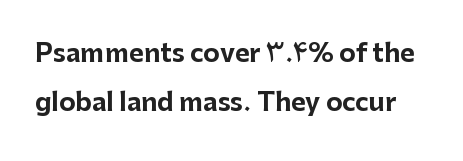
Students, this is bold: see how much ink each stroke carries. Nobody drew a line under any word here. Does the leading feel generous? Absolutely, it's lavish. The axis of the letterforms is exactly vertical. Inter-character spacing is left at the font's built-in metrics.
